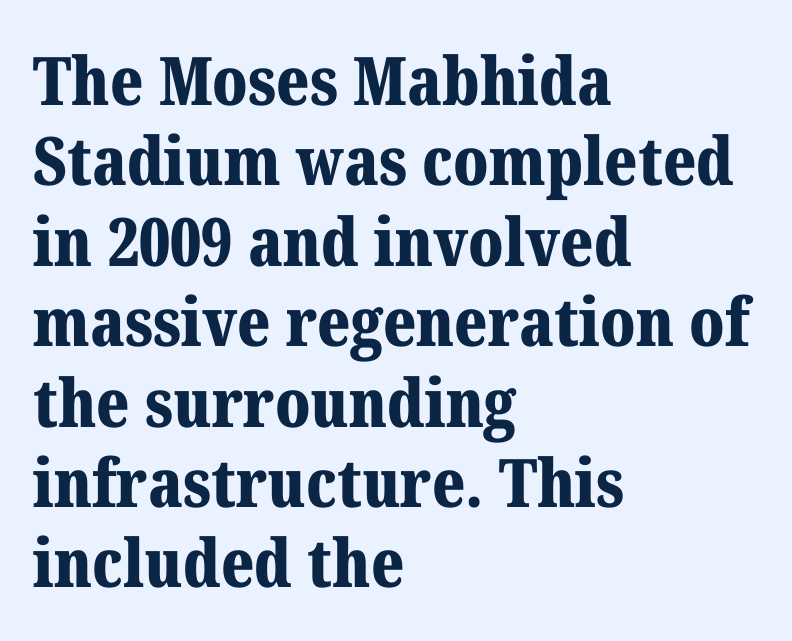
{"serif": "yes", "italic": "no", "bold": "yes", "weight": "bold", "width": "normal", "stroke_contrast": "medium", "x_height": "medium", "monospaced": "no", "underline": "no", "align": "left", "line_spacing_ratio": 1.2, "letter_spacing": "normal", "letter_spacing_em": 0.0, "glyph_px": 67}
